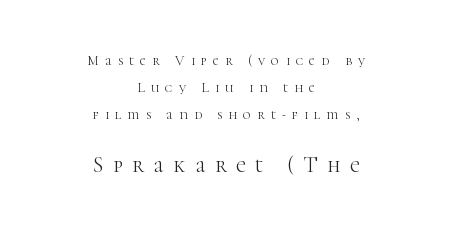
{"italic": "no", "bold": "no", "underline": "no", "align": "center", "line_spacing": "loose", "line_spacing_ratio": 1.93, "letter_spacing": "wide", "letter_spacing_em": 0.43, "larger_block": "second", "size_ratio": 1.57, "glyph_px": 22}
